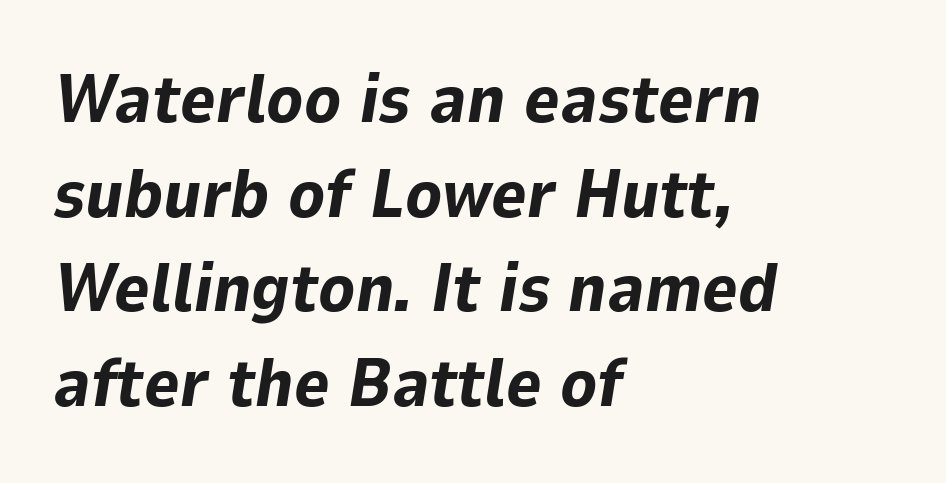
The image shows 68 px bold type, italic (leaning right); set left-aligned, normal line spacing (1.39x), normal letter spacing, not underlined; low stroke contrast and a medium x-height.
